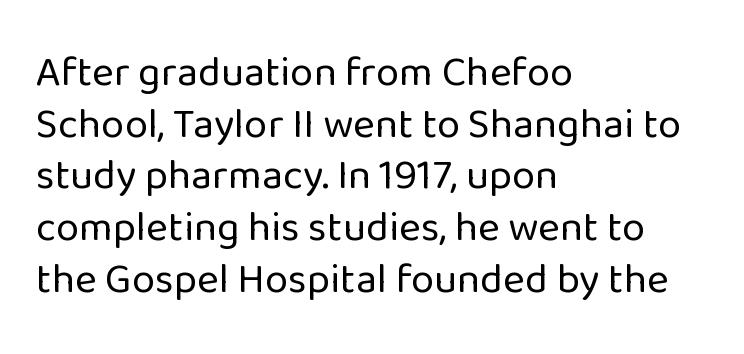
{"serif": "no", "italic": "no", "bold": "no", "weight": "regular", "width": "normal", "stroke_contrast": "low", "x_height": "medium", "monospaced": "no", "underline": "no", "align": "left", "line_spacing_ratio": 1.23, "letter_spacing": "normal", "letter_spacing_em": 0.0, "glyph_px": 42}
